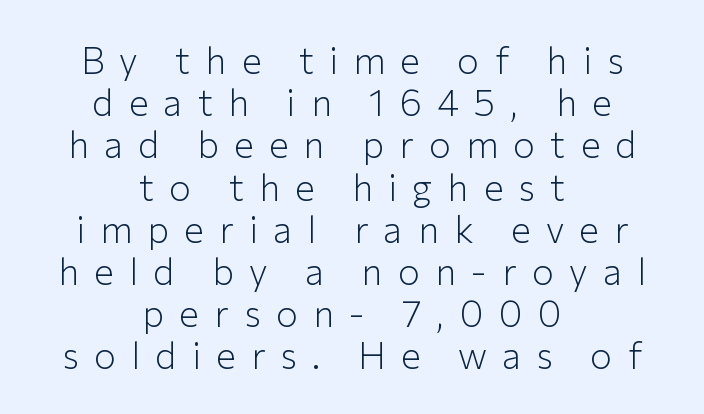
{"serif": "no", "italic": "no", "bold": "no", "weight": "light", "width": "normal", "stroke_contrast": "low", "x_height": "medium", "monospaced": "no", "underline": "no", "align": "center", "line_spacing": "tight", "line_spacing_ratio": 1.14, "letter_spacing": "wide", "letter_spacing_em": 0.41, "glyph_px": 37}
